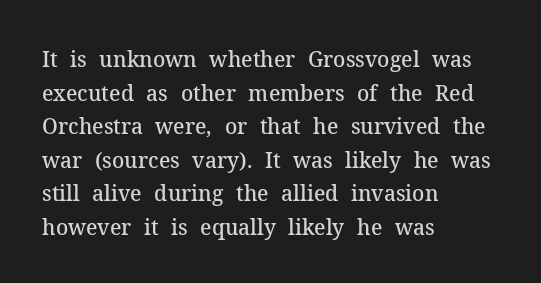
Q: Is the text bold? A: Semi-bold.
Q: Is the text italic (slanted)? A: No, it is upright.
Q: Is the text underlined? A: No.
Q: How is the paragraph aligned? A: Left-aligned.
Q: Is the spacing between letters normal or unusually wide? A: Normal.
Q: Is the spacing between lines tight, normal or loose? A: Normal.
